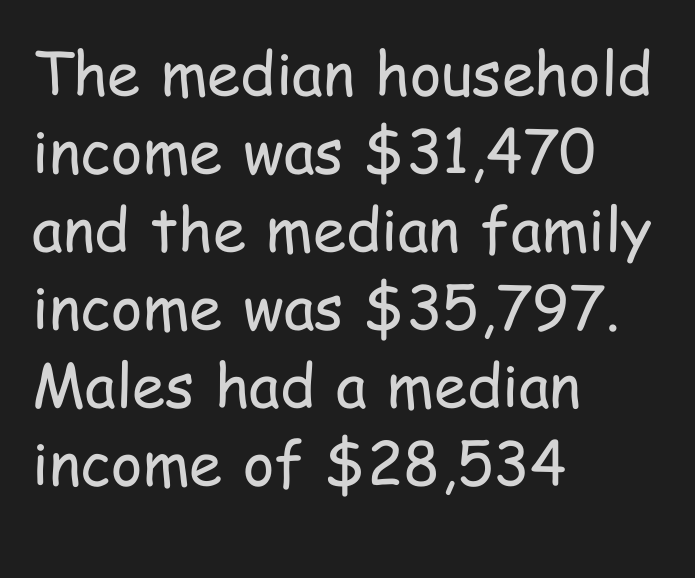
The image shows 60 px regular-weight, condensed sans-serif type, upright; set left-aligned, normal line spacing (1.3x), normal letter spacing, not underlined; low stroke contrast and a medium x-height.
